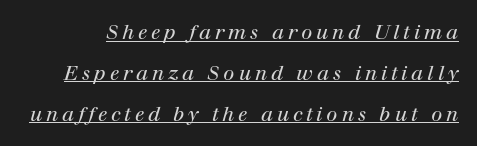
Q: Is the text bold? A: No.
Q: Is the text italic (slanted)? A: Yes, it leans right by about 12 degrees.
Q: Is the text underlined? A: Yes.
Q: Is the spacing between lines tight, normal or loose? A: Loose.
